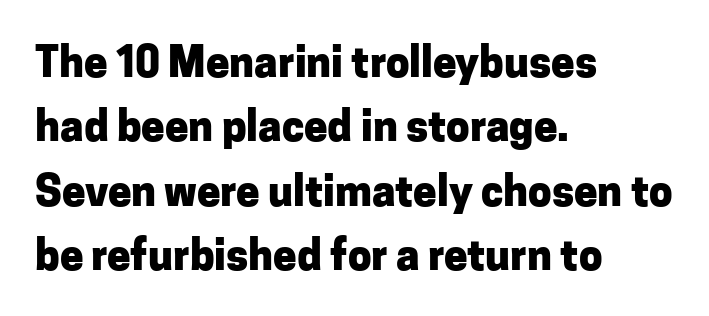
Q: Is the text bold? A: Yes.
Q: Is the text italic (slanted)? A: No, it is upright.
Q: Is the typeface a serif or a sans-serif typeface? A: Sans-serif.
Q: Is the text underlined? A: No.
Q: How is the paragraph aligned? A: Left-aligned.
Q: Is the spacing between letters normal or unusually wide? A: Normal.
Q: Is the spacing between lines tight, normal or loose? A: Normal.
Q: Width (condensed, normal, or wide)? A: Normal.
Q: Stroke contrast? A: Low.
Q: x-height? A: Medium.
Q: Monospaced? A: No.
